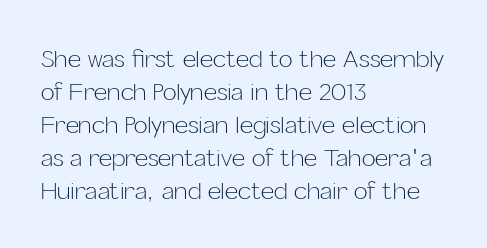
Q: Is the text bold? A: No.
Q: Is the text italic (slanted)? A: No, it is upright.
Q: Is the text underlined? A: No.
Q: How is the paragraph aligned? A: Left-aligned.
Q: Is the spacing between letters normal or unusually wide? A: Normal.
Q: Is the spacing between lines tight, normal or loose? A: Normal.
